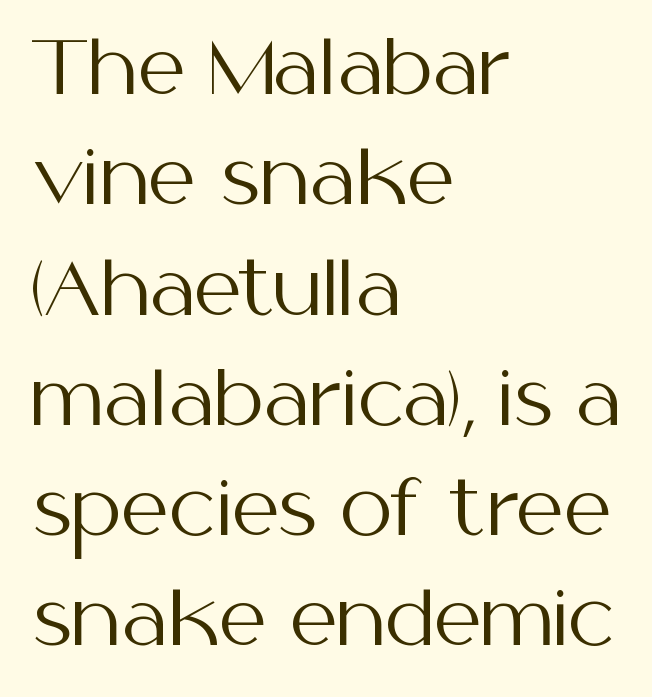
Q: Is the text bold? A: No.
Q: Is the text italic (slanted)? A: No, it is upright.
Q: Is the typeface a serif or a sans-serif typeface? A: Sans-serif.
Q: Is the text underlined? A: No.
Q: How is the paragraph aligned? A: Left-aligned.
Q: Is the spacing between letters normal or unusually wide? A: Normal.
Q: Is the spacing between lines tight, normal or loose? A: Normal.
Q: Width (condensed, normal, or wide)? A: Normal.
Q: Stroke contrast? A: Medium.
Q: x-height? A: Medium.
Q: Monospaced? A: No.
